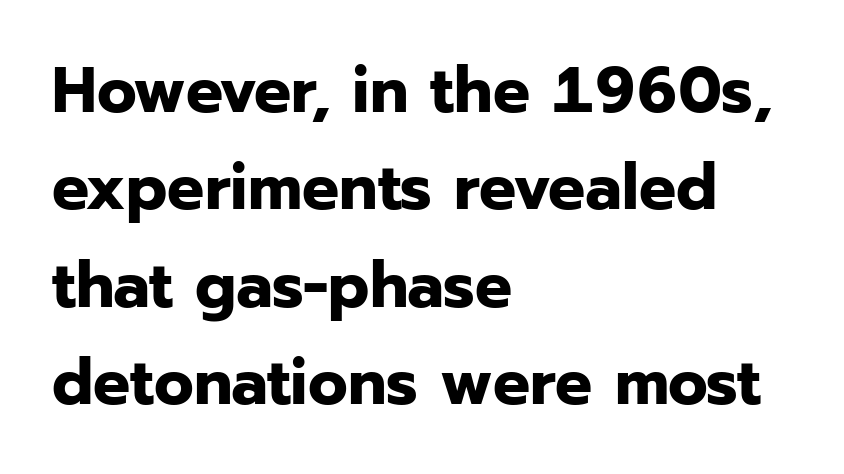
{"serif": "no", "italic": "no", "bold": "yes", "weight": "bold", "width": "normal", "stroke_contrast": "low", "x_height": "medium", "monospaced": "no", "underline": "no", "align": "left", "line_spacing": "normal", "line_spacing_ratio": 1.5, "letter_spacing": "normal", "letter_spacing_em": 0.0, "glyph_px": 65}
